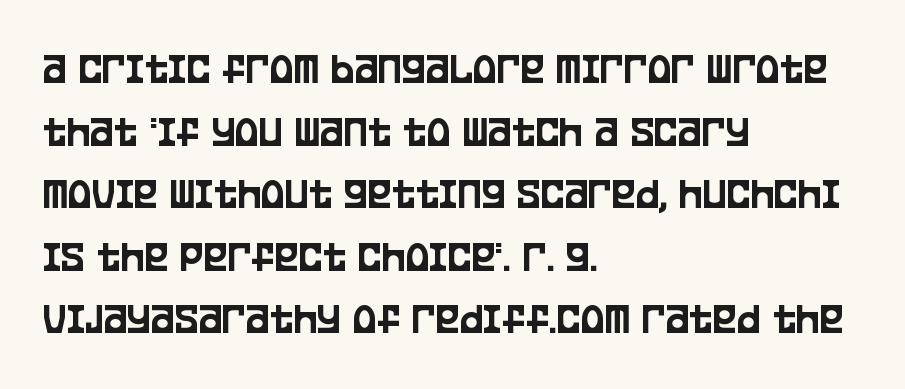
Q: Is the text italic (slanted)? A: No, it is upright.
Q: Is the typeface a serif or a sans-serif typeface? A: Sans-serif.
Q: Is the text underlined? A: No.
Q: How is the paragraph aligned? A: Left-aligned.
Q: Is the spacing between letters normal or unusually wide? A: Normal.
Q: Is the spacing between lines tight, normal or loose? A: Normal.
Q: Width (condensed, normal, or wide)? A: Condensed.
Q: Stroke contrast? A: Low.
Q: x-height? A: Large.
Q: Monospaced? A: No.
